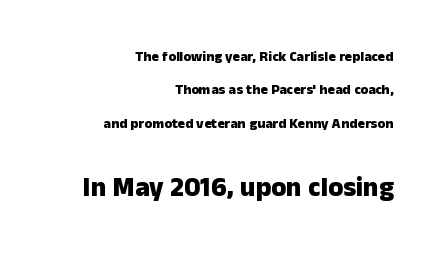
{"italic": "no", "bold": "yes", "underline": "no", "align": "right", "line_spacing": "loose", "line_spacing_ratio": 2.38, "letter_spacing": "normal", "letter_spacing_em": 0.0, "larger_block": "second", "size_ratio": 1.93, "glyph_px": 27}
